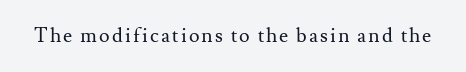
{"italic": "no", "bold": "no", "underline": "no", "glyph_px": 20}
